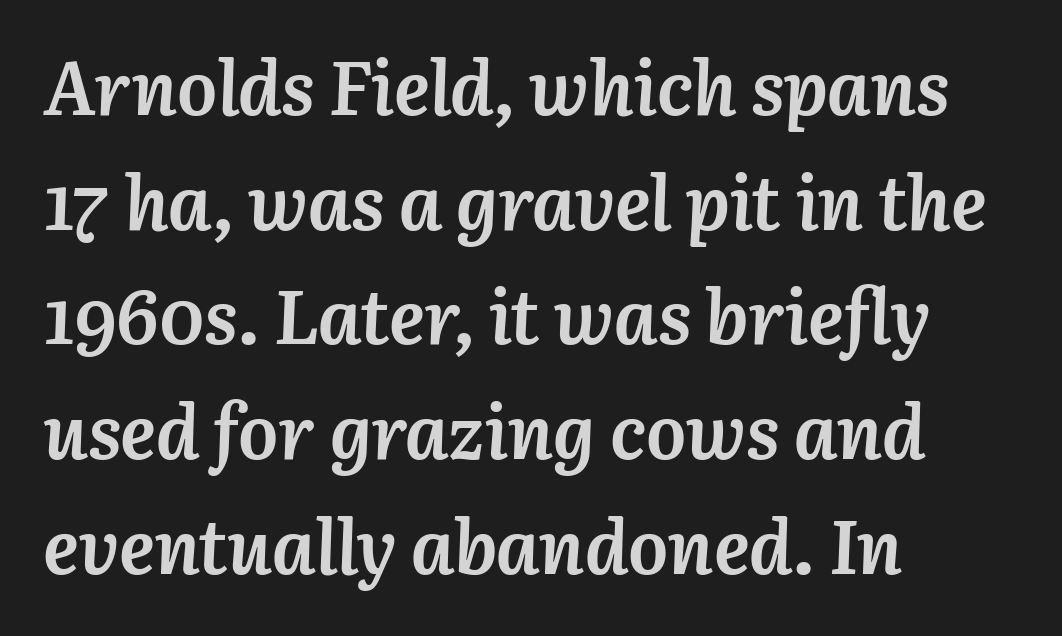
The image shows 75 px semibold type, italic (leaning right); set left-aligned, normal line spacing (1.53x), normal letter spacing, not underlined; medium stroke contrast and a medium x-height.
